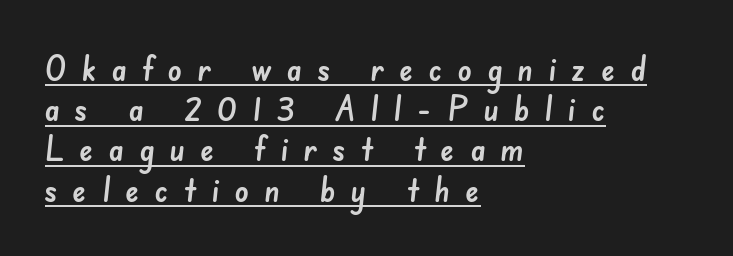
The image shows 35 px sans-serif type; set left-aligned, tight line spacing (1.15x), unusually wide letter spacing (+0.43 em), underlined; low stroke contrast and a small x-height.
